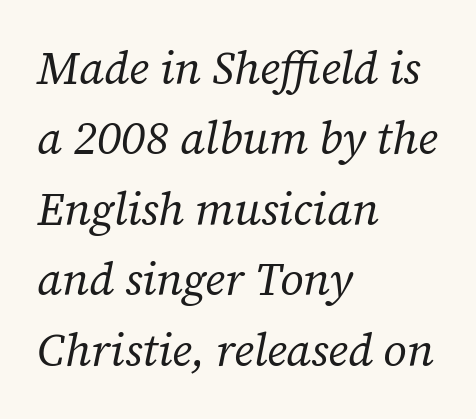
{"serif": "yes", "italic": "yes", "lean": "right", "slant_degrees": 12, "bold": "no", "weight": "regular", "width": "normal", "stroke_contrast": "low", "x_height": "medium", "monospaced": "no", "underline": "no", "align": "left", "line_spacing": "normal", "line_spacing_ratio": 1.53, "letter_spacing": "normal", "letter_spacing_em": 0.0, "glyph_px": 46}
